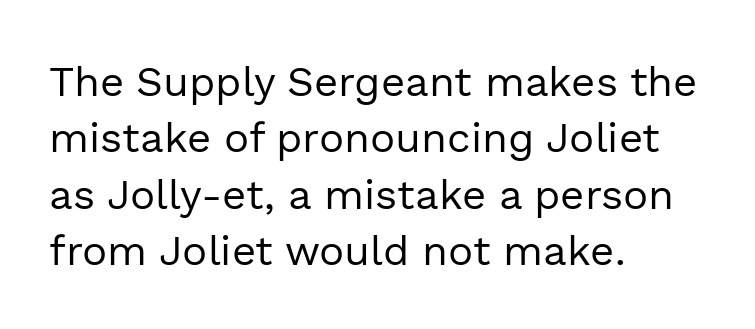
{"serif": "no", "italic": "no", "bold": "no", "weight": "regular", "width": "normal", "x_height": "medium", "monospaced": "no", "underline": "no", "align": "left", "line_spacing": "normal", "line_spacing_ratio": 1.34, "letter_spacing": "normal", "letter_spacing_em": 0.0, "glyph_px": 42}
